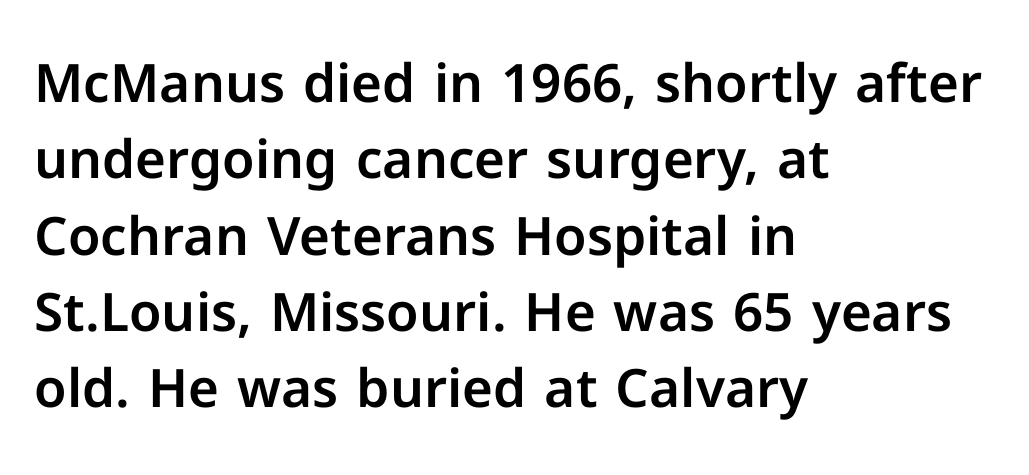
Q: Is the text italic (slanted)? A: No, it is upright.
Q: Is the typeface a serif or a sans-serif typeface? A: Sans-serif.
Q: Is the text underlined? A: No.
Q: How is the paragraph aligned? A: Left-aligned.
Q: Is the spacing between letters normal or unusually wide? A: Normal.
Q: Is the spacing between lines tight, normal or loose? A: Normal.
Q: Width (condensed, normal, or wide)? A: Normal.
Q: Stroke contrast? A: Low.
Q: x-height? A: Medium.
Q: Monospaced? A: No.
